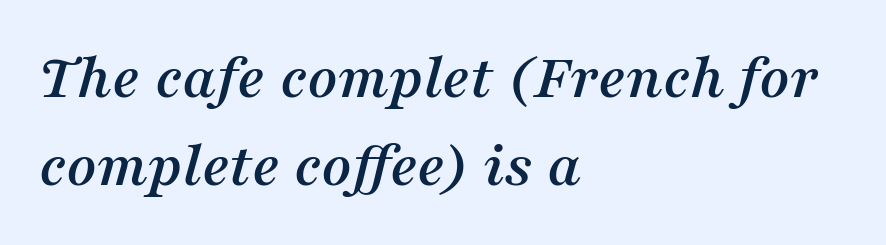
This sample uses an oblique cut, with every glyph tilted off the vertical. Short note: letters normally spaced. The glyphs in this specimen are seriffed. The text block is weighted toward the left margin, trailing off unevenly rightward. A normal amount of white space separates one row of letters from the next.
